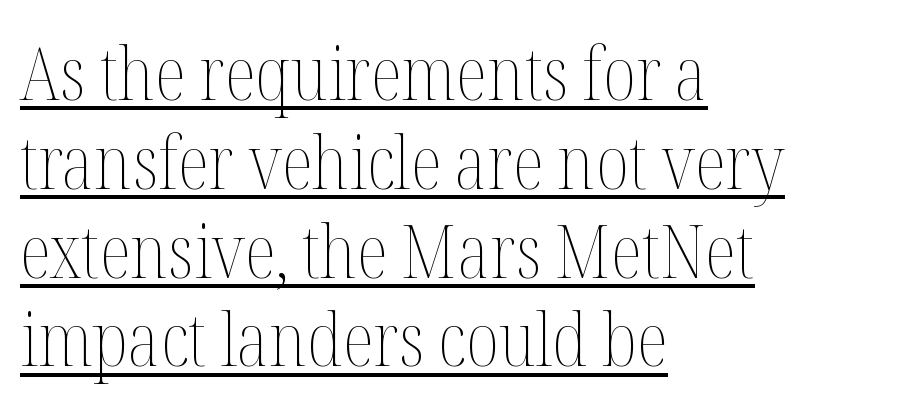
{"italic": "no", "bold": "no", "weight": "thin", "width": "condensed", "stroke_contrast": "medium", "x_height": "medium", "monospaced": "no", "underline": "yes", "align": "left", "line_spacing_ratio": 1.2, "letter_spacing": "normal", "letter_spacing_em": 0.0, "glyph_px": 74}
